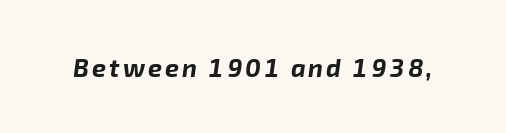
Q: Is the text bold? A: Yes.
Q: Is the text italic (slanted)? A: Yes, it leans right by about 8 degrees.
Q: Is the text underlined? A: No.
